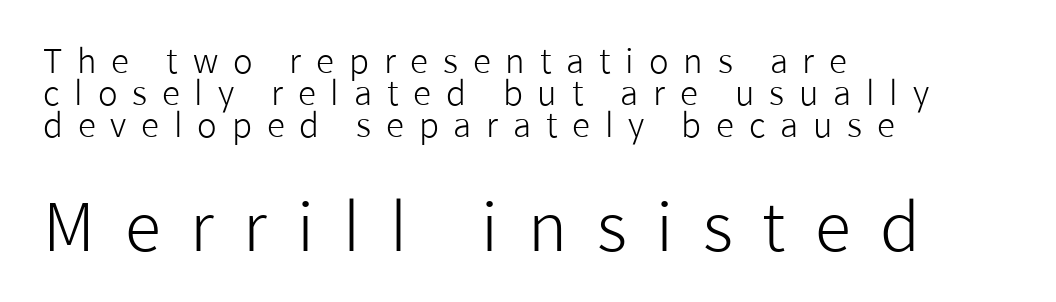
The image shows 66 px light sans-serif type, upright; set left-aligned, tight line spacing (0.97x), unusually wide letter spacing (+0.45 em), not underlined; the second (bottom) block is 2.0x larger; low stroke contrast and a medium x-height.
